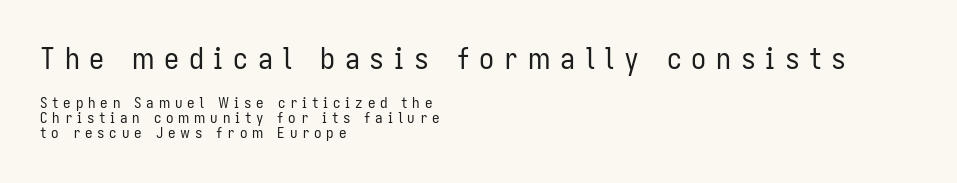
Q: Is the text bold? A: No.
Q: Is the text italic (slanted)? A: No, it is upright.
Q: Is the typeface a serif or a sans-serif typeface? A: Sans-serif.
Q: Is the text underlined? A: No.
Q: How is the paragraph aligned? A: Left-aligned.
Q: Is the spacing between letters normal or unusually wide? A: Unusually wide.
Q: Is the spacing between lines tight, normal or loose? A: Tight.
Q: Which block of text is set in a larger size, the first (top) or the second (bottom)? A: The first (top) one.
Q: Width (condensed, normal, or wide)? A: Condensed.
Q: Stroke contrast? A: Low.
Q: x-height? A: Medium.
Q: Monospaced? A: No.
